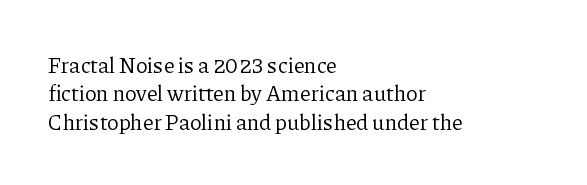
Rule under the text: the space is simply empty. Honestly, the letter spacing is just normal — you wouldn't notice it. The font's upright variant was chosen for this text. The strokes are not fattened; the text isn't bold. Layout note: lines flush left. The designer left line spacing at the default.
